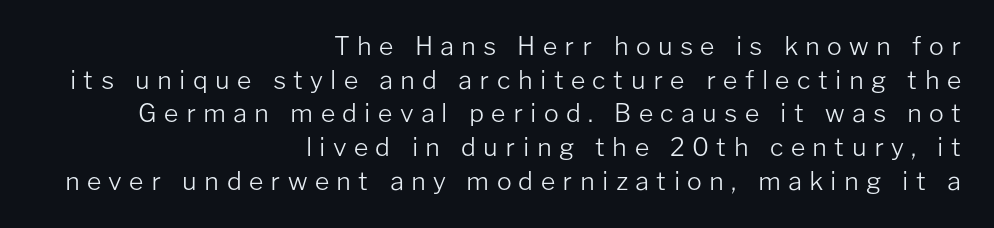
Q: Is the text bold? A: No.
Q: Is the text italic (slanted)? A: No, it is upright.
Q: Is the text underlined? A: No.
Q: How is the paragraph aligned? A: Right-aligned.
Q: Is the spacing between letters normal or unusually wide? A: Unusually wide.
Q: Is the spacing between lines tight, normal or loose? A: Normal.
